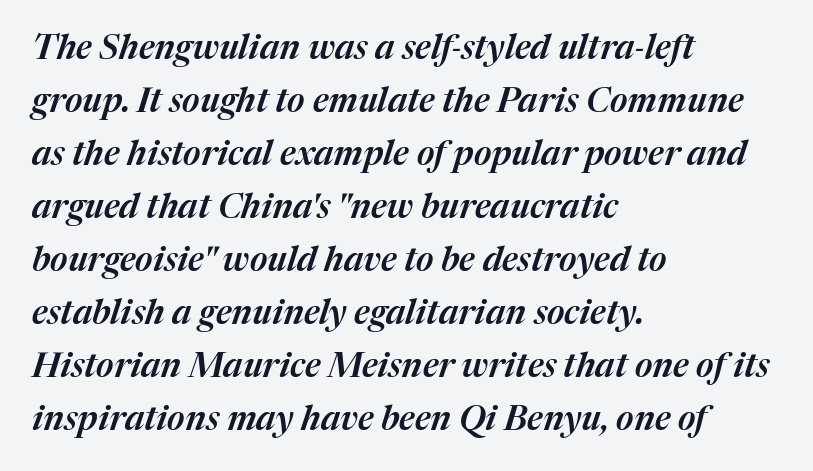
Rendered with sloped, italic letterforms. The zone under the glyphs is completely vacant. Leading matches the norm, producing a regular column. Between one letter and the next there's only the usual sliver of space. Proportional: the letters do not fall into vertical columns. Short and long lines alike share a common starting point at left.
